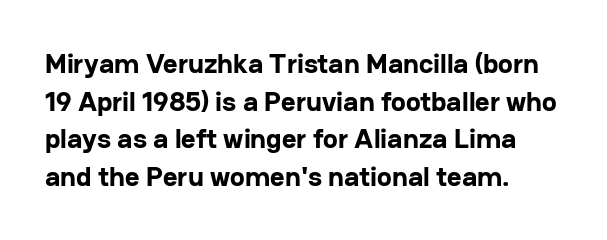
The foot of each line stays bare and open. The text was rendered using a sans face with plain stroke endings. The letters advance in unequal steps, a hallmark of proportional type. Casual observation: everything's shoved over to the left. Regarding leading, the lines here are spaced in the standard way. Nope, not italic — everything's standing straight.
